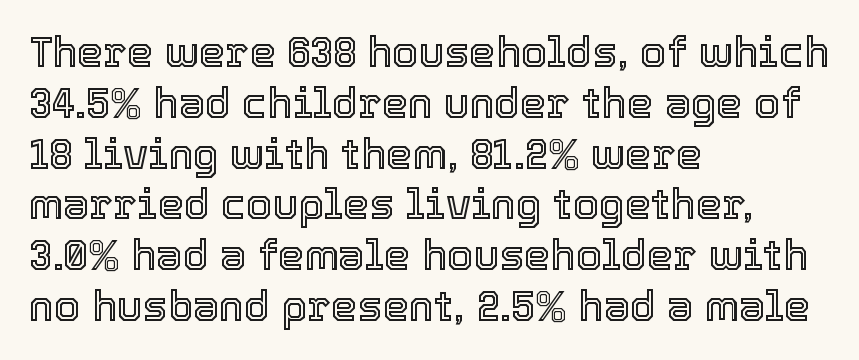
Q: Is the text italic (slanted)? A: No, it is upright.
Q: Is the text underlined? A: No.
Q: How is the paragraph aligned? A: Left-aligned.
Q: Is the spacing between letters normal or unusually wide? A: Normal.
Q: Width (condensed, normal, or wide)? A: Normal.
Q: x-height? A: Medium.
Q: Monospaced? A: No.
